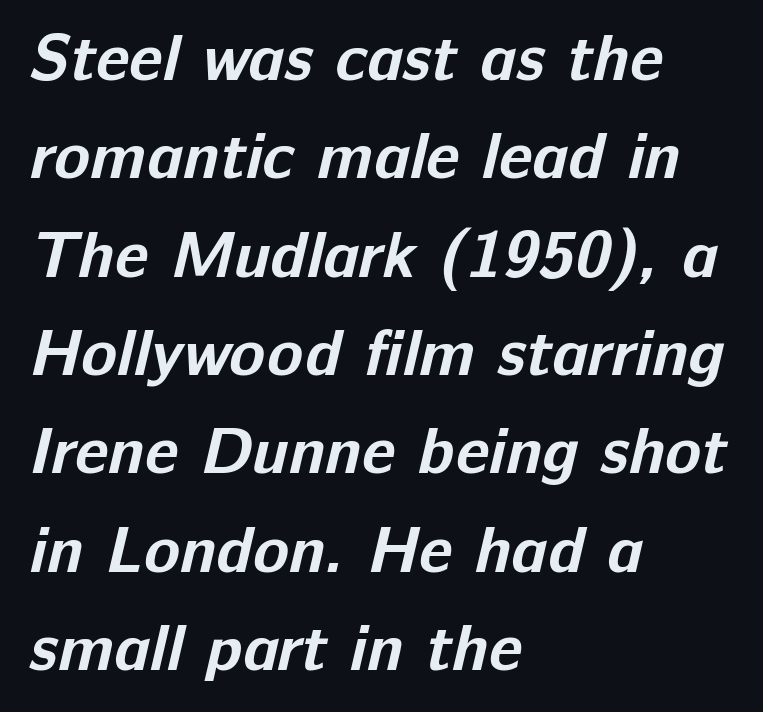
{"serif": "no", "bold": "yes", "weight": "bold", "width": "normal", "stroke_contrast": "low", "x_height": "medium", "monospaced": "no", "underline": "no", "align": "left", "line_spacing": "normal", "line_spacing_ratio": 1.49, "letter_spacing": "normal", "letter_spacing_em": 0.0, "glyph_px": 66}
